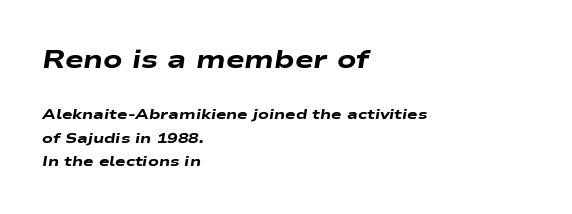
The image shows 25 px bold type, italic (leaning right); set left-aligned, normal line spacing (1.68x), normal letter spacing, not underlined; the first (top) block is 1.79x larger.
